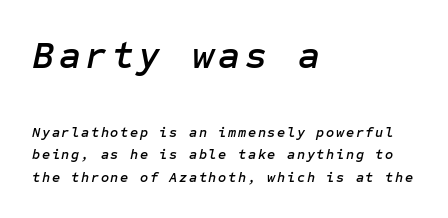
Q: Is the text italic (slanted)? A: Yes, it leans right by about 12 degrees.
Q: Is the text underlined? A: No.
Q: How is the paragraph aligned? A: Left-aligned.
Q: Is the spacing between lines tight, normal or loose? A: Normal.
Q: Which block of text is set in a larger size, the first (top) or the second (bottom)? A: The first (top) one.
Q: Width (condensed, normal, or wide)? A: Normal.
Q: Stroke contrast? A: Low.
Q: x-height? A: Medium.
